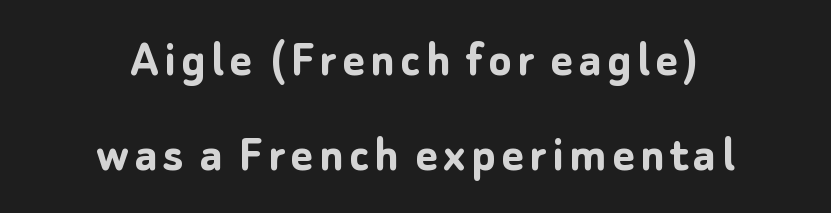
The image shows 53 px semibold sans-serif type, upright; set centered, line spacing 1.79x, not underlined; low stroke contrast and a medium x-height.
